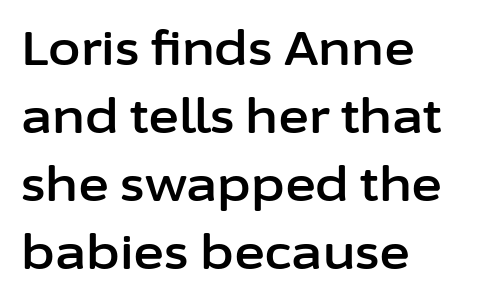
{"serif": "no", "italic": "no", "width": "normal", "stroke_contrast": "low", "x_height": "medium", "monospaced": "no", "underline": "no", "align": "left", "line_spacing": "normal", "line_spacing_ratio": 1.45, "letter_spacing": "normal", "letter_spacing_em": 0.0, "glyph_px": 47}
